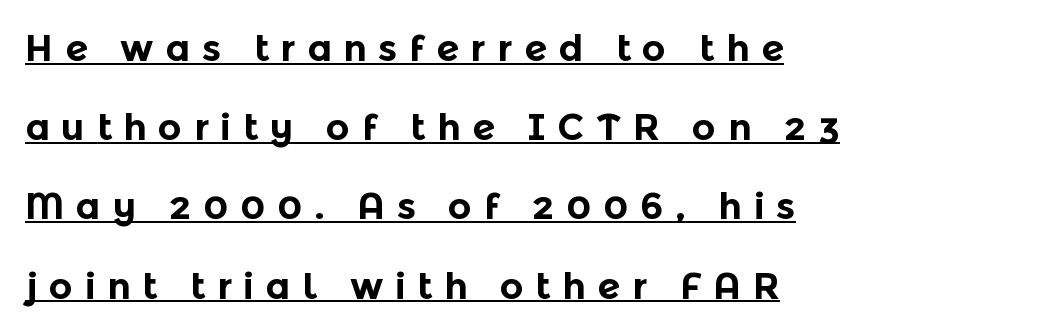
Like a heading marked for emphasis, these lines bear an underscore. Posture: upright roman. Does the weight exceed regular? Yes, all the way to bold. Each letter keeps its own natural width here, so spacing adapts to shape. This sample uses a sans-serif face.
